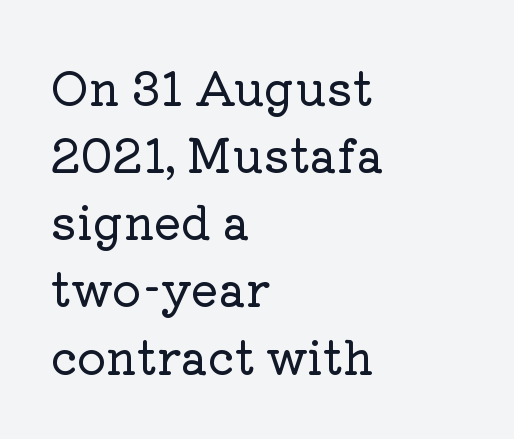
The setting favours the left margin, as ordinary paragraphs usually do. Here the glyphs are tracked normally, forming tight word shapes. Descender tails drop into unmarked territory. Serif or sans? Serif — the stroke terminals have little feet. A roman cut, with each character standing at attention. Do the characters align in a grid? No, the font is proportional.
